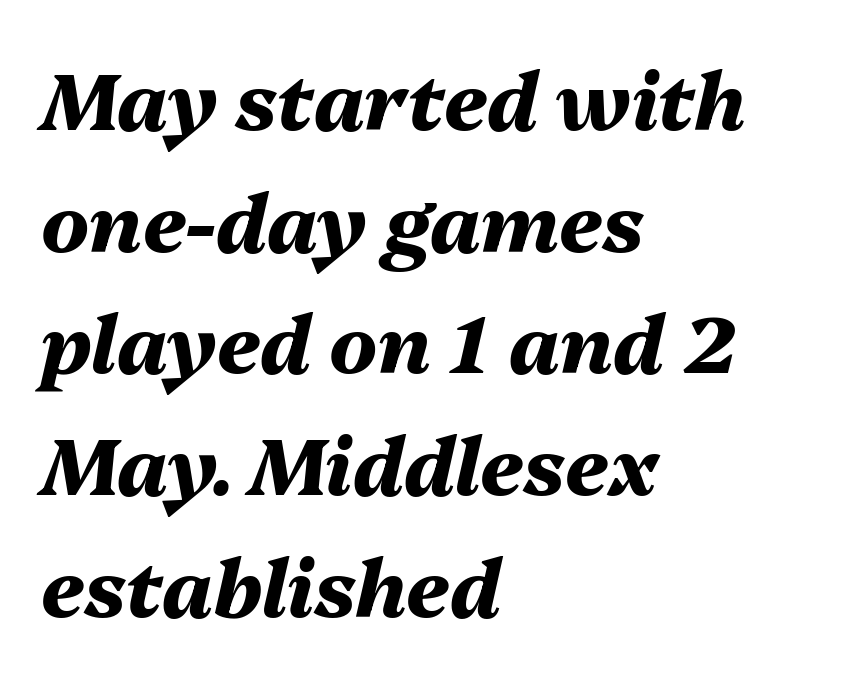
The image shows 79 px heavy type, italic (leaning right); set left-aligned, normal line spacing (1.54x), normal letter spacing, not underlined; medium stroke contrast and a medium x-height.
